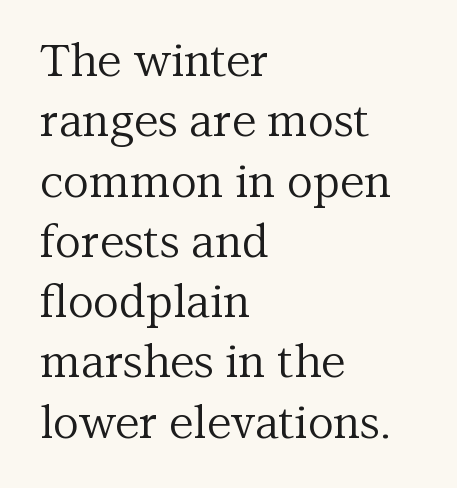
The gap between lines stays unmarked. The face used here is proportionally spaced, like ordinary book or web type. On a weight scale, this lands at 450 or below. The lines are quadded left. Serifs: yes, visible at the terminals of the letterforms. Evenly set lines give the paragraph a standard silhouette.
